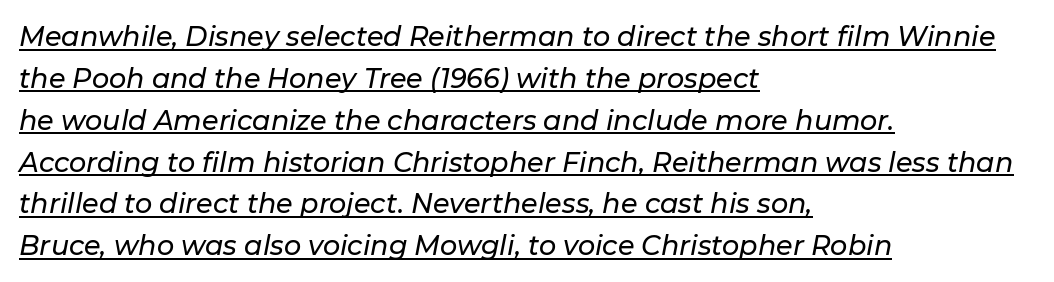
{"italic": "yes", "lean": "right", "slant_degrees": 11, "underline": "yes", "align": "left", "line_spacing": "normal", "line_spacing_ratio": 1.55, "letter_spacing": "normal", "letter_spacing_em": 0.0, "glyph_px": 27}
